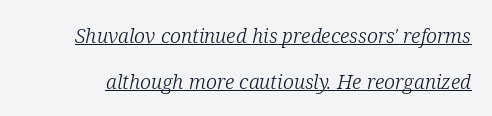
{"italic": "yes", "lean": "right", "slant_degrees": 12, "bold": "no", "underline": "yes", "line_spacing": "loose", "line_spacing_ratio": 2.29, "letter_spacing": "normal", "letter_spacing_em": 0.0, "glyph_px": 20}
